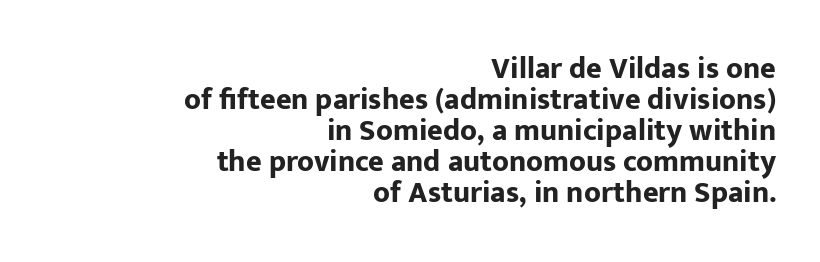
The image shows 30 px bold sans-serif type, upright; set right-aligned, tight line spacing (1.03x), normal letter spacing, not underlined; low stroke contrast and a medium x-height.
